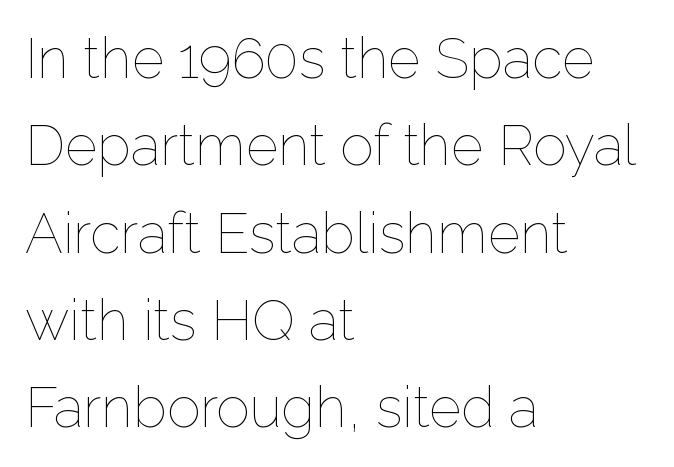
The image shows 56 px thin type, upright; set left-aligned, normal line spacing (1.56x), normal letter spacing, not underlined; low stroke contrast and a medium x-height.
